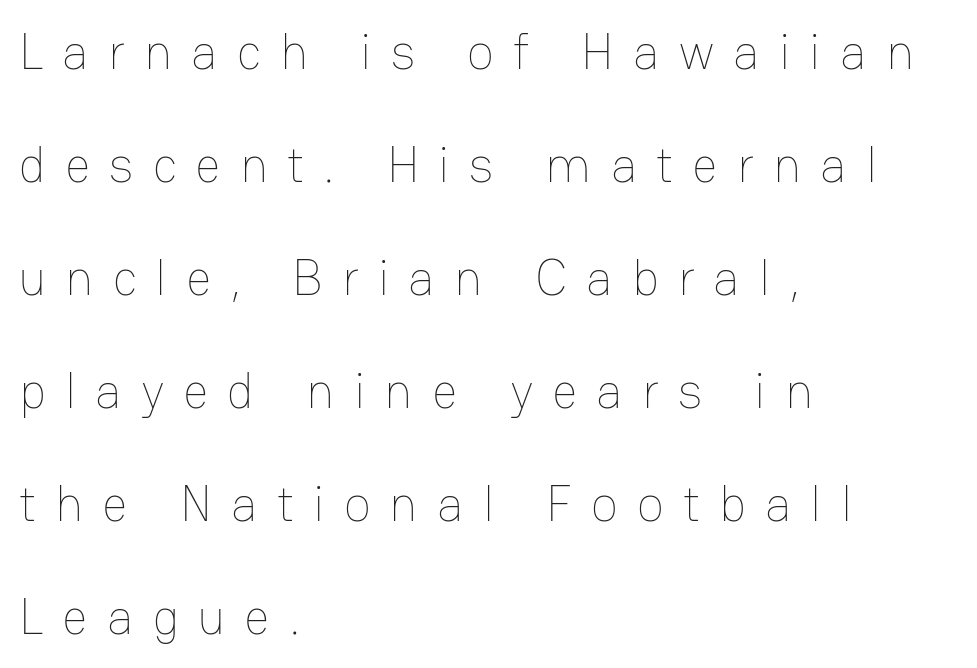
Q: Is the text bold? A: No.
Q: Is the text italic (slanted)? A: No, it is upright.
Q: Is the text underlined? A: No.
Q: How is the paragraph aligned? A: Left-aligned.
Q: Is the spacing between letters normal or unusually wide? A: Unusually wide.
Q: Is the spacing between lines tight, normal or loose? A: Loose.
Q: Width (condensed, normal, or wide)? A: Normal.
Q: Stroke contrast? A: Low.
Q: x-height? A: Medium.
Q: Monospaced? A: No.
